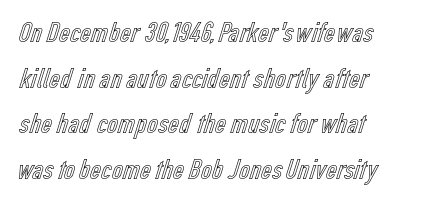
The gap between lines stays unmarked. The rendering uses natural spacing where letterforms have individual widths. Regular leading. In terms of letterspacing, this is plain default setting.
